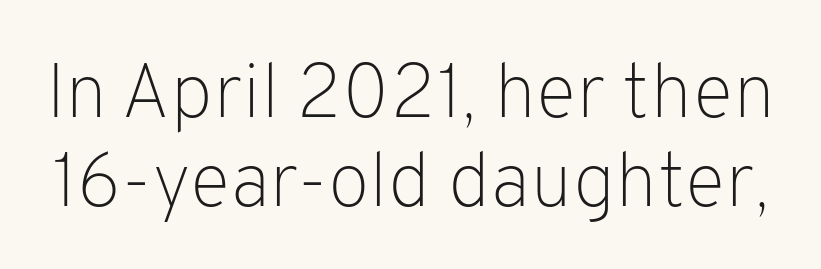
What stands out about the letter spacing? Nothing — it is the standard amount. The type sits square on the baseline with zero lean. Leading is clearly below the norm, producing a dense column. The face used here is proportionally spaced, like ordinary book or web type.
